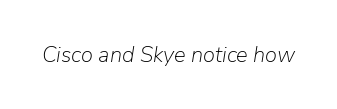
The image shows 22 px text type, italic (leaning right); set normal letter spacing, not underlined.
